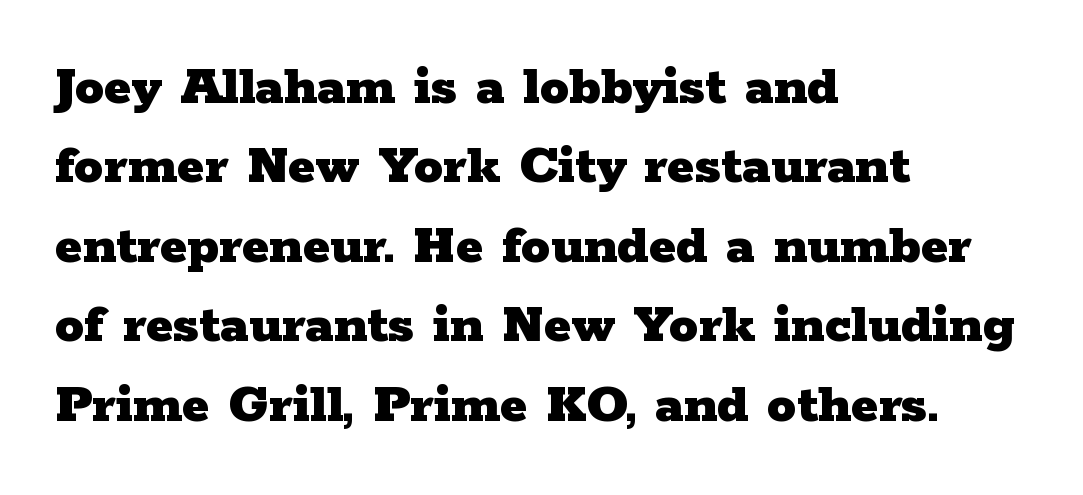
Q: Is the text bold? A: Yes.
Q: Is the text italic (slanted)? A: No, it is upright.
Q: Is the typeface a serif or a sans-serif typeface? A: Serif.
Q: Is the text underlined? A: No.
Q: How is the paragraph aligned? A: Left-aligned.
Q: Is the spacing between letters normal or unusually wide? A: Normal.
Q: Is the spacing between lines tight, normal or loose? A: Normal.
Q: Width (condensed, normal, or wide)? A: Wide.
Q: Stroke contrast? A: Low.
Q: x-height? A: Medium.
Q: Monospaced? A: No.
